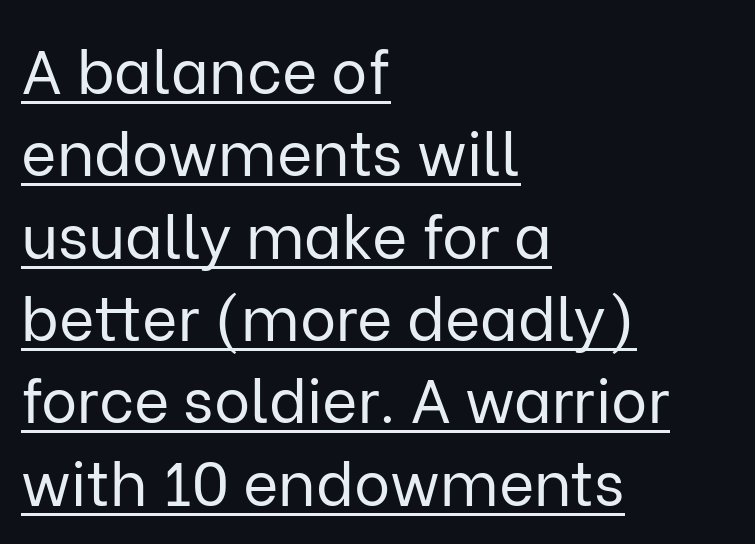
The image shows 61 px regular-weight sans-serif type, upright; set left-aligned, normal line spacing (1.35x), normal letter spacing, underlined; low stroke contrast and a medium x-height.
